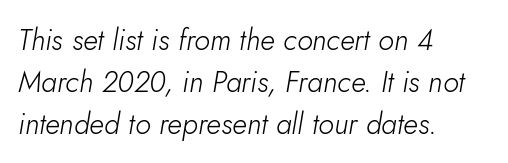
This block has exactly the height ordinary leading produces. Any mark beneath the type? The region is blank. Stems here are at most as thick as an everyday book face. There is no visible air inserted between adjacent glyphs. You can tell it's italic because the verticals aren't actually vertical. Do the characters align in a grid? No, the font is proportional.
